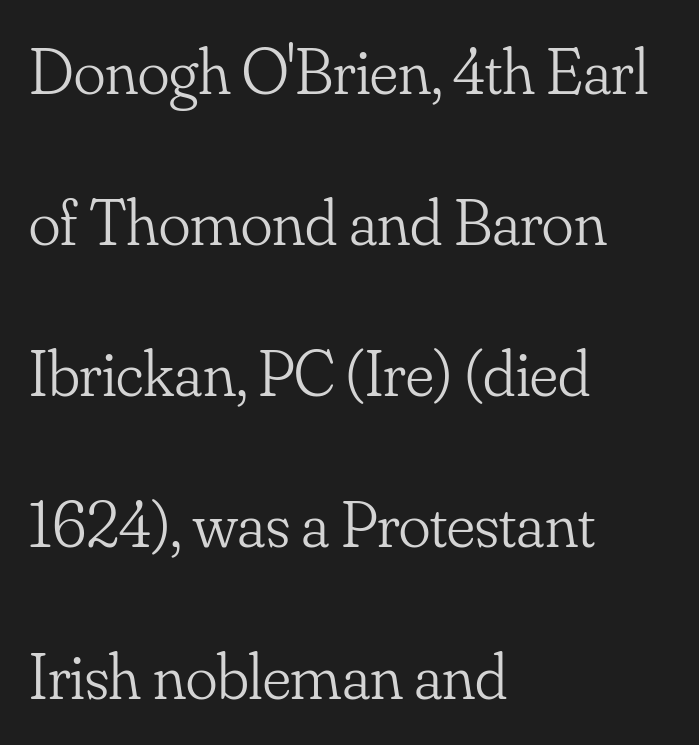
The image shows 66 px light serif type, upright; set left-aligned, loose line spacing (2.29x), normal letter spacing, not underlined; low stroke contrast and a small x-height.
